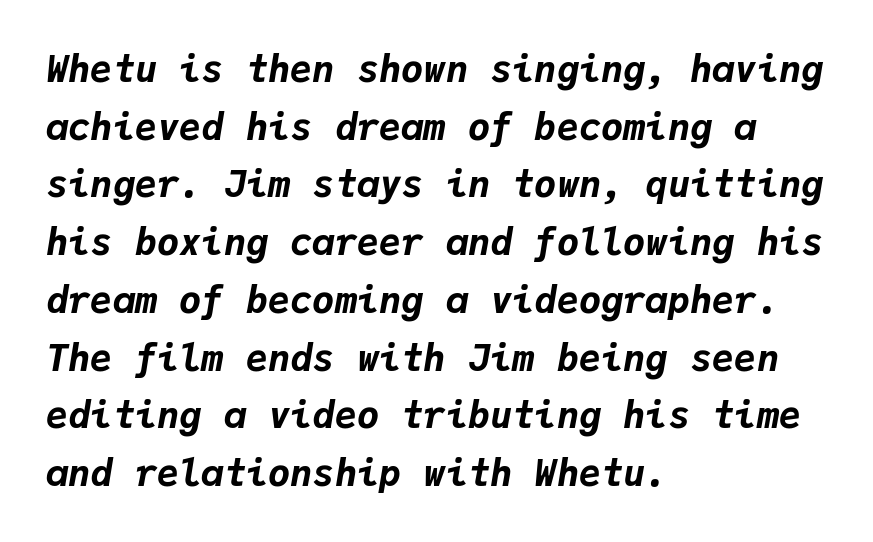
{"italic": "yes", "lean": "right", "slant_degrees": 9, "bold": "yes", "weight": "bold", "width": "normal", "stroke_contrast": "low", "x_height": "medium", "monospaced": "yes", "underline": "no", "align": "left", "line_spacing": "normal", "line_spacing_ratio": 1.56, "letter_spacing": "normal", "letter_spacing_em": 0.0, "glyph_px": 37}
